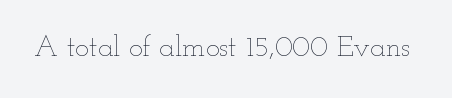
The typography opts for an upright posture over an oblique one. How are the letters spaced? Ordinarily, with no added tracking. Has an underline been added? It has not. The face looks like a standard text weight, possibly lighter. The rendering uses natural spacing where letterforms have individual widths.
